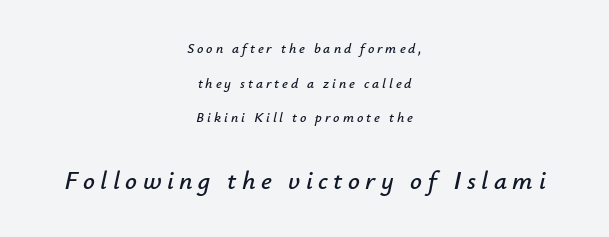
The image shows 26 px text type, italic (leaning right); set centered, loose line spacing (2.47x), unusually wide letter spacing (+0.21 em), not underlined; the second (bottom) block is 1.86x larger.
